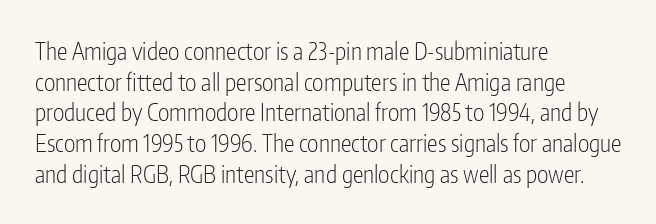
The image shows 24 px text type, upright; set left-aligned, normal line spacing (1.28x), normal letter spacing, not underlined.
